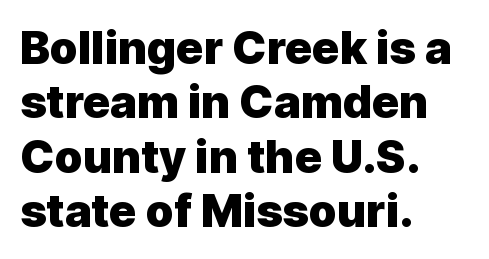
A typesetter would call this proportional, since set widths differ per character. A sans-serif font was chosen for this passage. Beneath every word, the page is bare. How are the letters spaced? Ordinarily, with no added tracking. The letters stand straight up with perfectly vertical stems.
